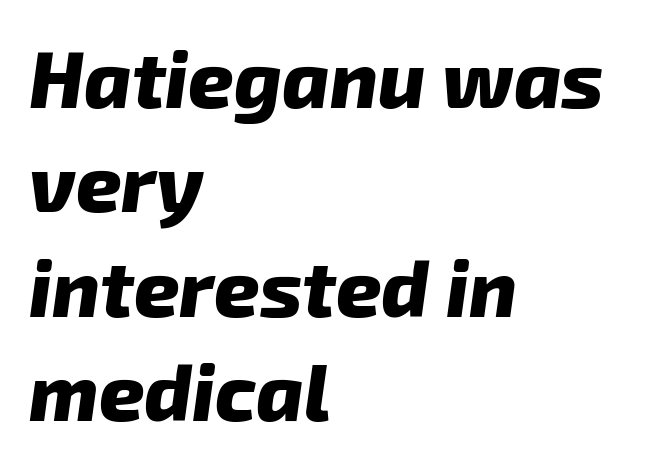
The image shows 79 px heavy type, italic (leaning right); set left-aligned, normal line spacing (1.32x), normal letter spacing, not underlined; low stroke contrast and a medium x-height.
